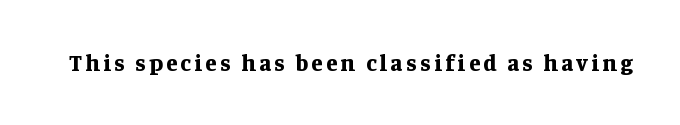
The image shows 23 px bold type, upright; set not underlined.
